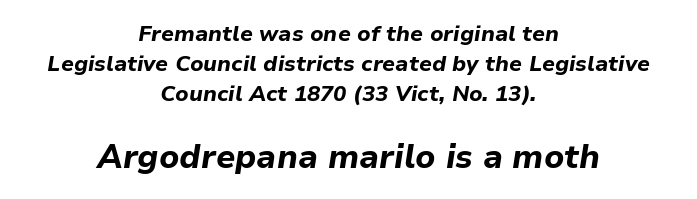
The image shows 33 px bold type, italic (leaning right); set centered, normal line spacing (1.36x), normal letter spacing, not underlined; the second (bottom) block is 1.5x larger; low stroke contrast and a medium x-height.
